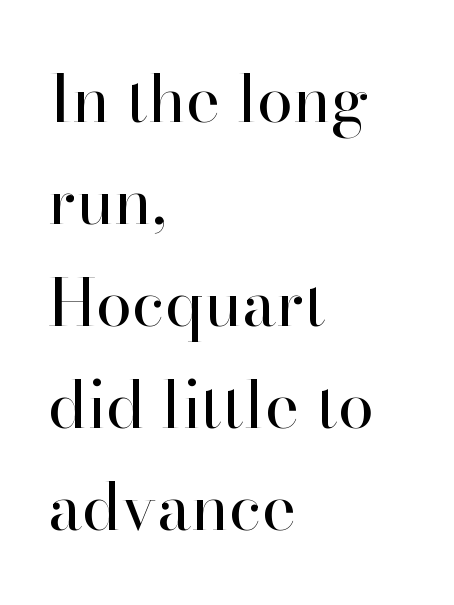
The image shows 65 px regular-weight serif type, upright; set left-aligned, normal line spacing (1.57x), normal letter spacing, not underlined; high stroke contrast and a small x-height.
